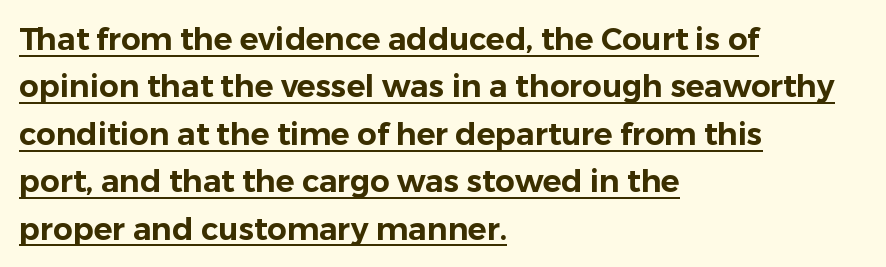
The image shows 31 px sans-serif type, upright; set left-aligned, normal line spacing (1.53x), normal letter spacing, underlined; low stroke contrast and a medium x-height.
